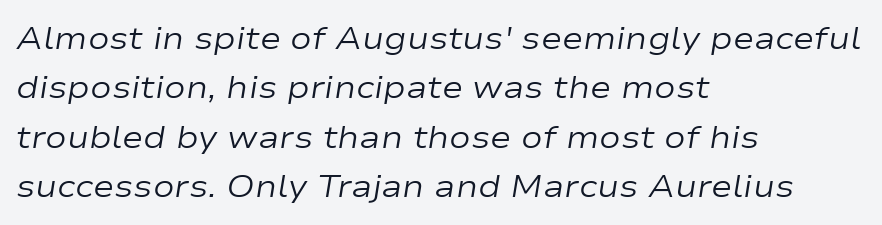
The image shows 32 px regular-weight, wide type, italic (leaning right); set left-aligned, normal line spacing (1.54x), normal letter spacing, not underlined; low stroke contrast and a medium x-height.
